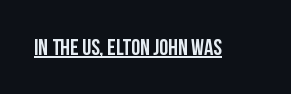
You can see a thin bar hugging the bottom of the glyphs. This rendering leaves character spacing at its baseline value. Style check: upright.
